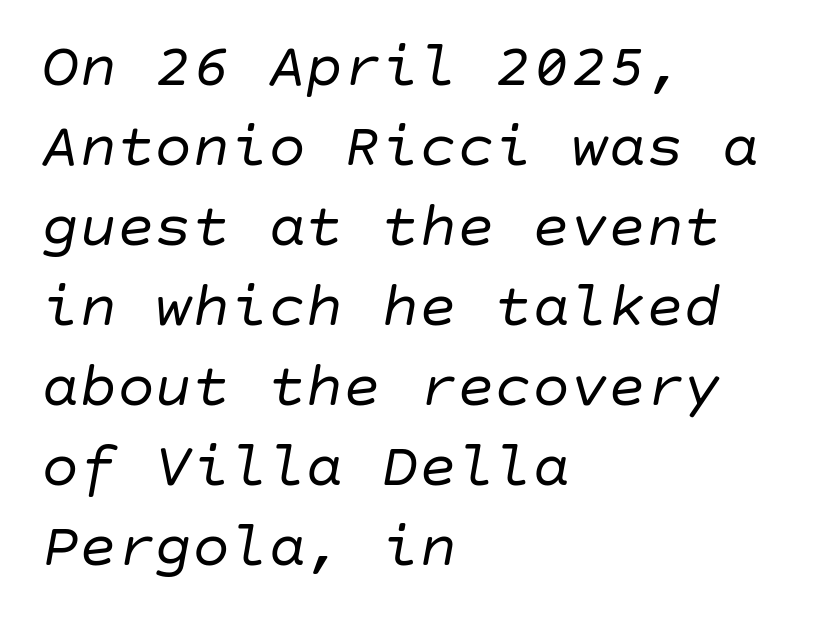
These glyphs show unthickened strokes, regular width or finer. Type without underlining. The compositor pushed each line to the left boundary. Italic: yes, the glyphs are oblique. Interline gaps are of average width in this sample.
